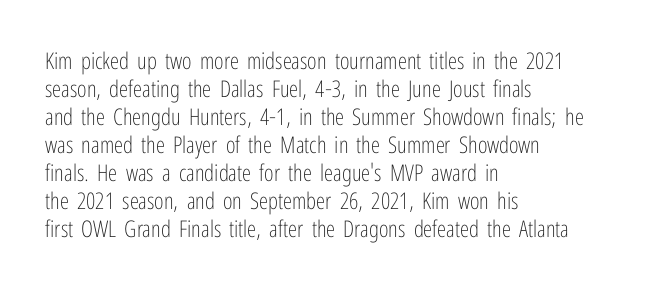
Every stem runs plumb, perpendicular to the baseline. Layout note: lines flush left. Decoration check: the copy has no underline. Short note: letters normally spaced.
